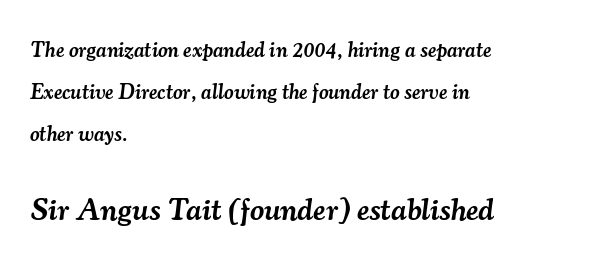
Rendered with sloped, italic letterforms. Spacing verdict: proportional, widths tailored to each character. Compared with typical paragraphs, the rows here are farther apart. Does the copy run flush right? No — it runs flush left. Honestly, the letter spacing is just normal — you wouldn't notice it. Unlike a clean sans, this face finishes its strokes with serifs.
